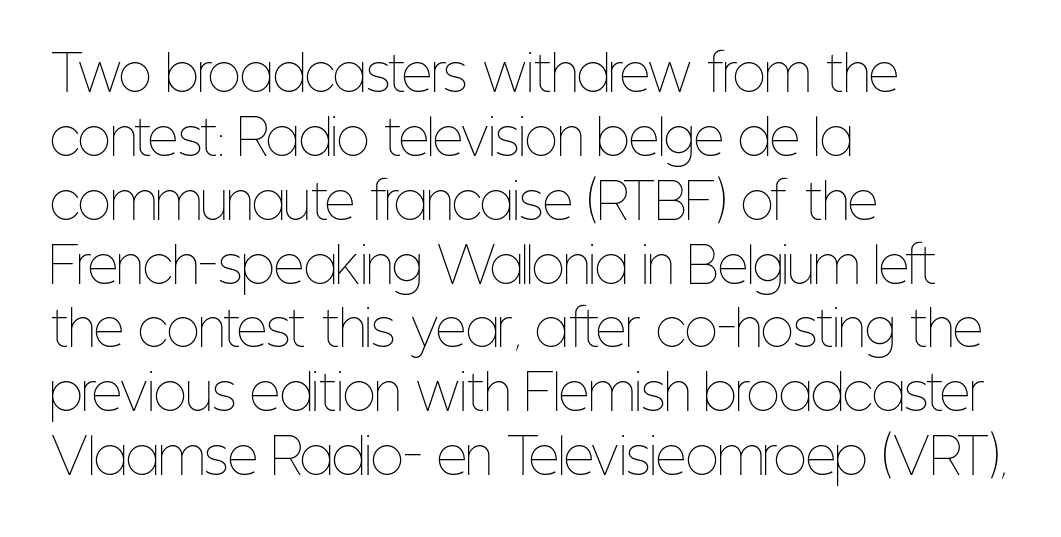
Q: Is the text bold? A: No.
Q: Is the text italic (slanted)? A: No, it is upright.
Q: Is the text underlined? A: No.
Q: How is the paragraph aligned? A: Left-aligned.
Q: Is the spacing between letters normal or unusually wide? A: Normal.
Q: Is the spacing between lines tight, normal or loose? A: Normal.
Q: Width (condensed, normal, or wide)? A: Condensed.
Q: Stroke contrast? A: Low.
Q: x-height? A: Medium.
Q: Monospaced? A: No.
